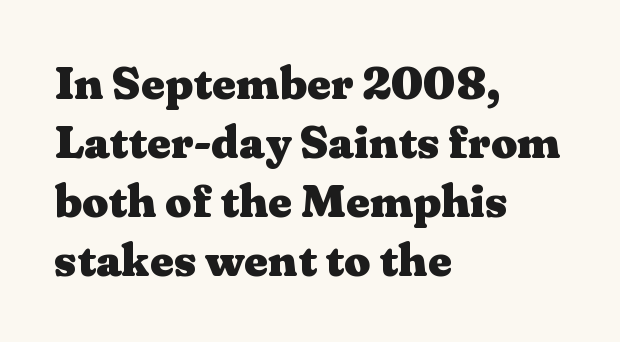
The image shows 46 px heavy, wide serif type, upright; set left-aligned, normal line spacing (1.28x), normal letter spacing, not underlined; medium stroke contrast and a medium x-height.
